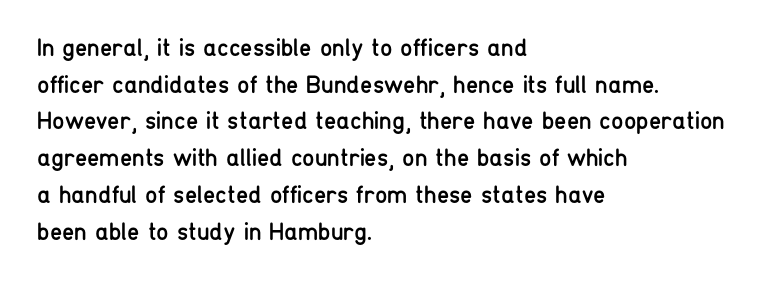
Weight: in the light-to-regular range. In CSS terms this would be text-align: left. The letters stand straight up with perfectly vertical stems. Each new line begins a customary step beneath the previous one. Characters follow at the spacing the type designer built in.
